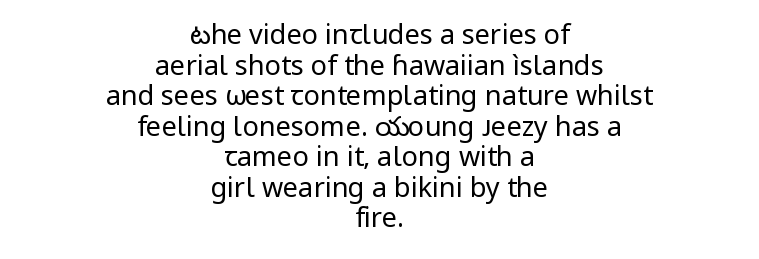
Q: Is the text bold? A: No.
Q: Is the text italic (slanted)? A: No, it is upright.
Q: Is the text underlined? A: No.
Q: How is the paragraph aligned? A: Centered.
Q: Is the spacing between letters normal or unusually wide? A: Normal.
Q: Is the spacing between lines tight, normal or loose? A: Tight.
